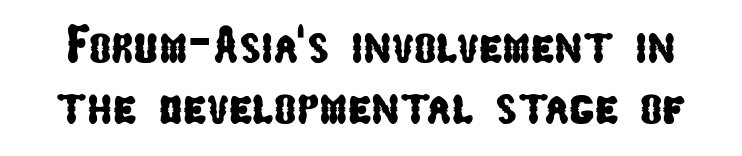
{"serif": "no", "width": "condensed", "stroke_contrast": "low", "x_height": "medium", "monospaced": "no", "underline": "no", "line_spacing_ratio": 1.16, "letter_spacing": "normal", "letter_spacing_em": 0.0, "glyph_px": 53}
